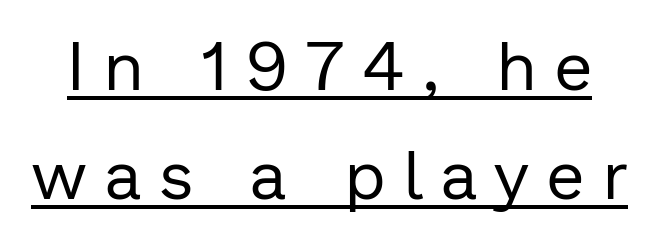
The image shows 68 px regular-weight sans-serif type, upright; set normal line spacing (1.6x), unusually wide letter spacing (+0.28 em), underlined; low stroke contrast and a medium x-height.
